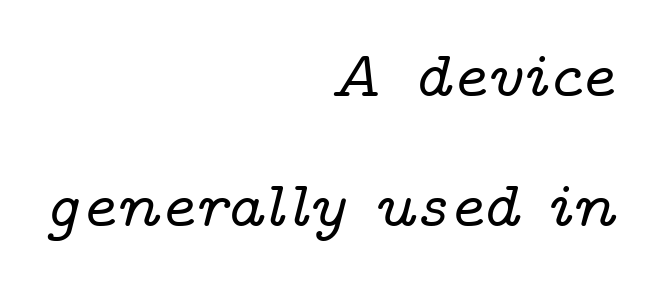
{"serif": "yes", "italic": "yes", "lean": "right", "slant_degrees": 14, "width": "wide", "stroke_contrast": "low", "x_height": "medium", "monospaced": "no", "underline": "no", "align": "right", "line_spacing": "loose", "line_spacing_ratio": 2.0, "letter_spacing": "normal", "letter_spacing_em": 0.0, "glyph_px": 65}
